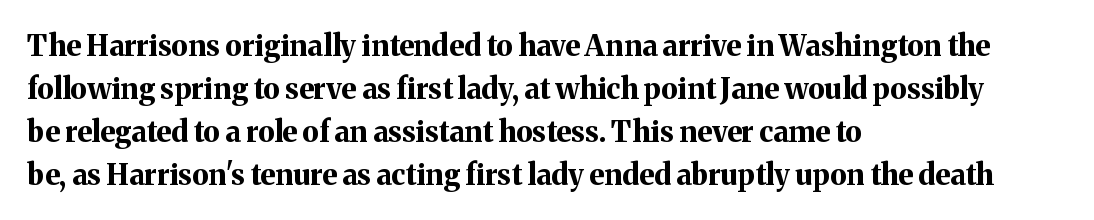
{"serif": "yes", "italic": "no", "bold": "yes", "weight": "bold", "width": "normal", "stroke_contrast": "medium", "x_height": "medium", "monospaced": "no", "underline": "no", "align": "left", "line_spacing": "normal", "line_spacing_ratio": 1.48, "letter_spacing": "normal", "letter_spacing_em": 0.0, "glyph_px": 29}
